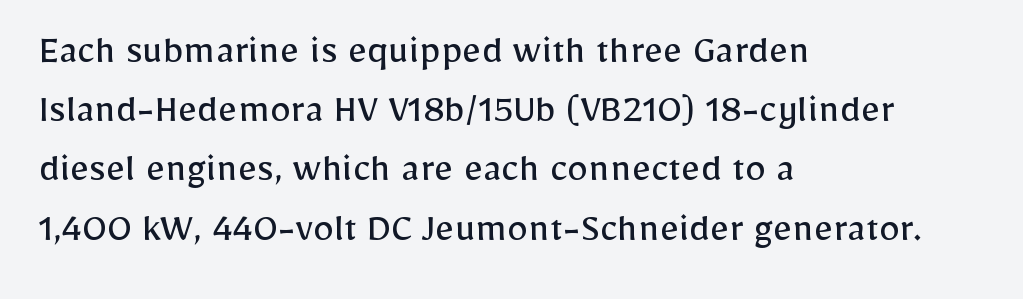
{"serif": "no", "italic": "no", "bold": "no", "weight": "regular", "width": "normal", "stroke_contrast": "low", "x_height": "medium", "monospaced": "no", "underline": "no", "align": "left", "line_spacing": "normal", "line_spacing_ratio": 1.41, "letter_spacing": "normal", "letter_spacing_em": 0.0, "glyph_px": 42}
